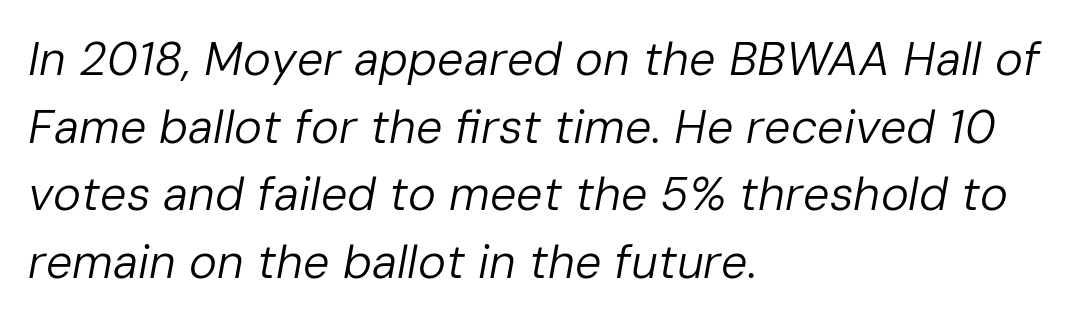
Is the letter spacing exaggerated? No — it looks like the ordinary default. Visually the block forms a straight wall on the left and a jagged coastline on the right. Is the type slanted? Yes — the strokes lean at a clear angle. The rendering uses natural spacing where letterforms have individual widths. Descender tails drop into unmarked territory. The letters look calm and open, with moderate or lighter stems.
